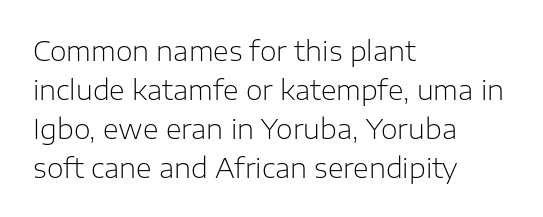
Q: Is the text bold? A: No.
Q: Is the text italic (slanted)? A: No, it is upright.
Q: Is the text underlined? A: No.
Q: How is the paragraph aligned? A: Left-aligned.
Q: Is the spacing between letters normal or unusually wide? A: Normal.
Q: Is the spacing between lines tight, normal or loose? A: Normal.
